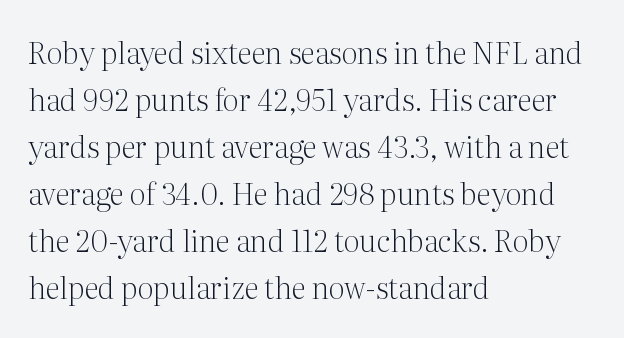
{"serif": "yes", "italic": "no", "bold": "no", "weight": "light", "width": "normal", "stroke_contrast": "medium", "x_height": "medium", "monospaced": "no", "underline": "no", "align": "left", "line_spacing": "normal", "line_spacing_ratio": 1.57, "letter_spacing": "normal", "letter_spacing_em": 0.0, "glyph_px": 30}
